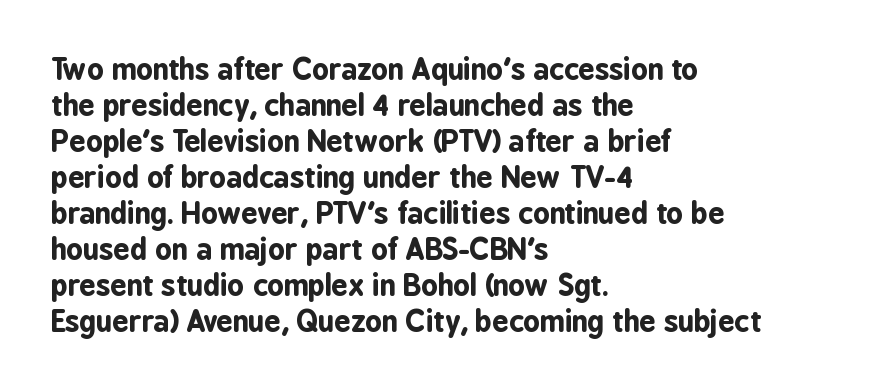
The image shows 29 px bold, condensed sans-serif type, upright; set left-aligned, line spacing 1.24x, normal letter spacing, not underlined; low stroke contrast and a medium x-height.
